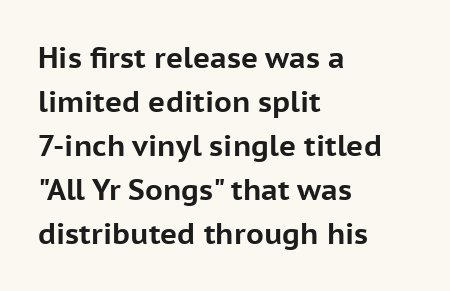
The image shows 29 px bold sans-serif type, upright; set left-aligned, normal line spacing (1.52x), normal letter spacing, not underlined; low stroke contrast and a medium x-height.
